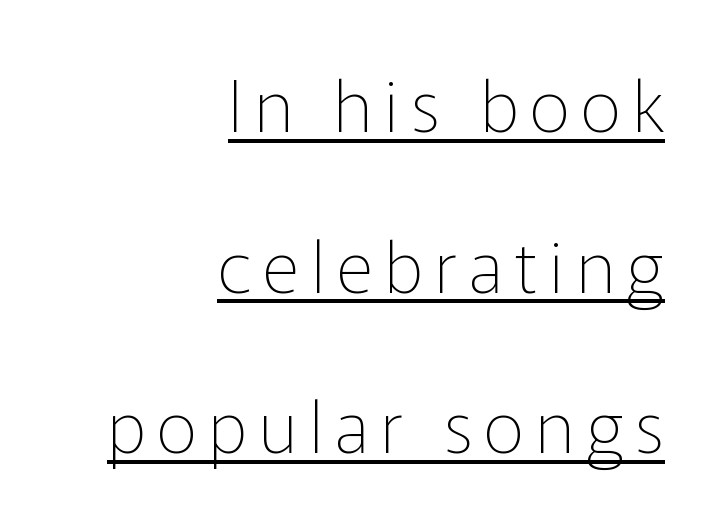
{"serif": "no", "italic": "no", "bold": "no", "weight": "thin", "width": "normal", "stroke_contrast": "low", "x_height": "medium", "monospaced": "no", "underline": "yes", "align": "right", "line_spacing": "loose", "line_spacing_ratio": 2.23, "glyph_px": 72}
